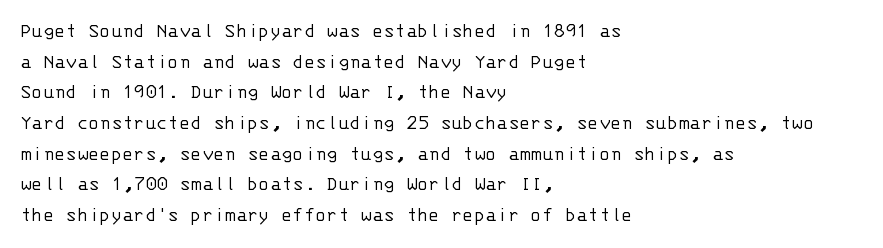
The image shows 21 px text type, upright; set left-aligned, normal line spacing (1.46x), normal letter spacing, not underlined.
